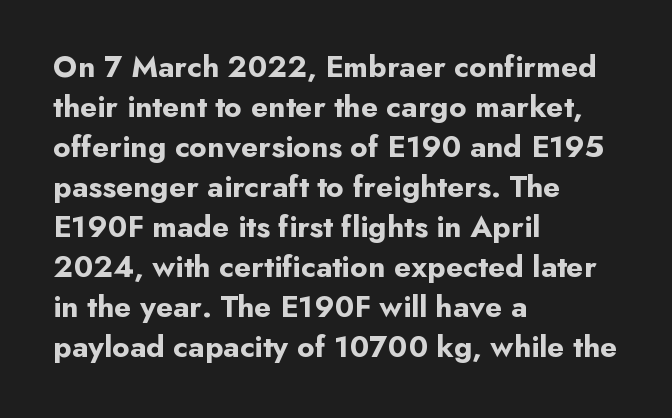
Q: Is the text bold? A: Yes.
Q: Is the text italic (slanted)? A: No, it is upright.
Q: Is the typeface a serif or a sans-serif typeface? A: Sans-serif.
Q: Is the text underlined? A: No.
Q: How is the paragraph aligned? A: Left-aligned.
Q: Is the spacing between letters normal or unusually wide? A: Normal.
Q: Is the spacing between lines tight, normal or loose? A: Normal.
Q: Width (condensed, normal, or wide)? A: Normal.
Q: Stroke contrast? A: Low.
Q: x-height? A: Small.
Q: Monospaced? A: No.
